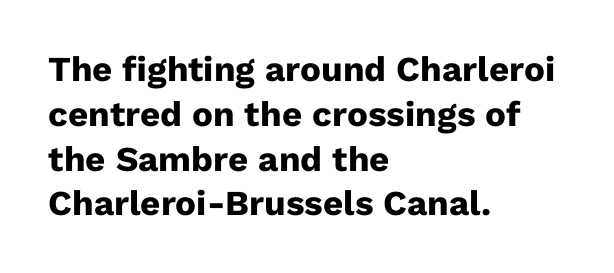
Vertical strokes here are truly vertical. The strip under each line holds only bare page. Students, note that the glyphs here touch the page at normal intervals. The passage shown is emphatically bold. Here the designer chose a conventional face with non-uniform glyph widths. Caption: multi-line text, flush left, ragged right.
